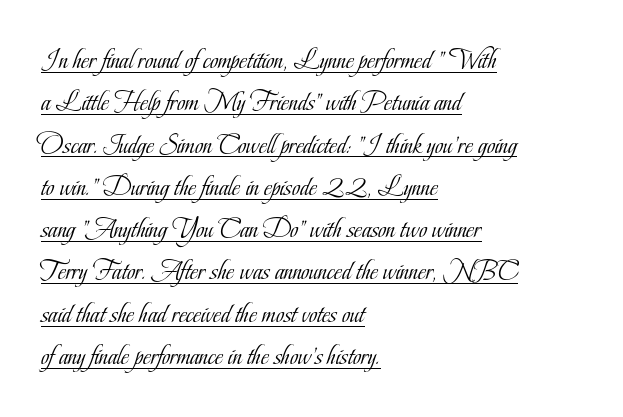
Q: Is the text bold? A: No.
Q: Is the text italic (slanted)? A: Yes.
Q: Is the typeface a serif or a sans-serif typeface? A: Serif.
Q: Is the text underlined? A: Yes.
Q: How is the paragraph aligned? A: Left-aligned.
Q: Is the spacing between letters normal or unusually wide? A: Normal.
Q: Is the spacing between lines tight, normal or loose? A: Normal.
Q: Width (condensed, normal, or wide)? A: Condensed.
Q: Stroke contrast? A: Low.
Q: x-height? A: Small.
Q: Monospaced? A: No.
